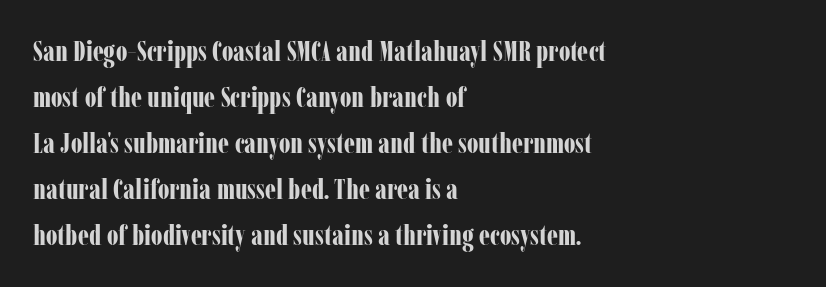
There is no visible air inserted between adjacent glyphs. The leading is moderate, giving the passage an even texture. The text block is weighted toward the left margin, trailing off unevenly rightward. Are there feet on the stems? There are — it's a serif.
